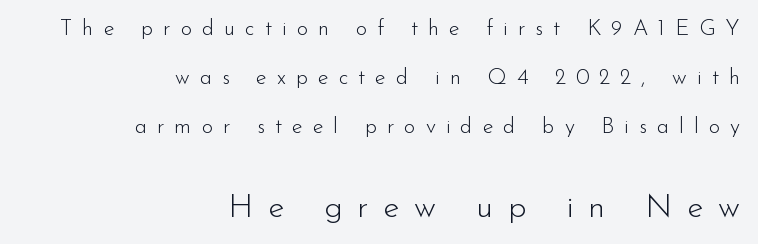
Q: Is the text bold? A: No.
Q: Is the text italic (slanted)? A: No, it is upright.
Q: Is the typeface a serif or a sans-serif typeface? A: Sans-serif.
Q: Is the text underlined? A: No.
Q: How is the paragraph aligned? A: Right-aligned.
Q: Is the spacing between letters normal or unusually wide? A: Unusually wide.
Q: Is the spacing between lines tight, normal or loose? A: Loose.
Q: Which block of text is set in a larger size, the first (top) or the second (bottom)? A: The second (bottom) one.
Q: Width (condensed, normal, or wide)? A: Normal.
Q: Stroke contrast? A: Low.
Q: x-height? A: Small.
Q: Monospaced? A: No.
